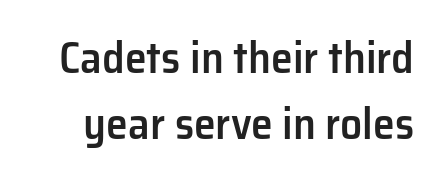
{"serif": "no", "italic": "no", "bold": "semi", "weight": "semibold", "width": "normal", "stroke_contrast": "low", "x_height": "medium", "monospaced": "no", "underline": "no", "line_spacing": "normal", "line_spacing_ratio": 1.51, "letter_spacing": "normal", "letter_spacing_em": 0.0, "glyph_px": 44}
